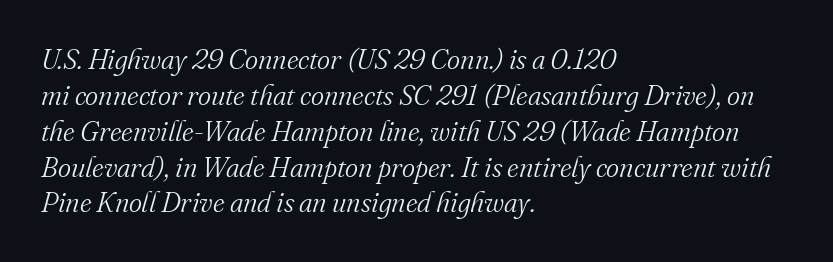
Inter-character spacing is left at the font's built-in metrics. Compared with ordinary roman type, these characters are visibly tilted. Think of a printed novel: that variable character pitch is what you see here. Stroke thickness stays within the range of a standard reading face or lighter. Interline gaps are of average width in this sample. Check under the words: just untouched page.
